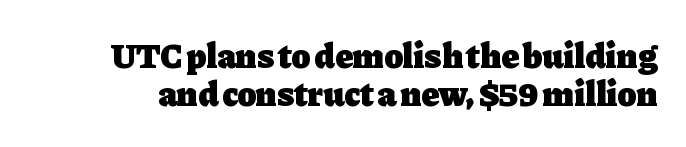
Think of a printed novel: that variable character pitch is what you see here. This sample uses plain, unmodified letter spacing. Underline: absent. A full-strength bold gives these letters their thick strokes. The letters stand upright; this is a roman face.
